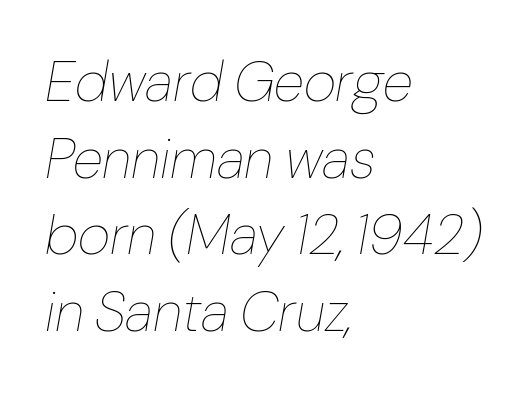
Q: Is the text bold? A: No.
Q: Is the text italic (slanted)? A: Yes, it leans right by about 10 degrees.
Q: Is the text underlined? A: No.
Q: How is the paragraph aligned? A: Left-aligned.
Q: Is the spacing between letters normal or unusually wide? A: Normal.
Q: Is the spacing between lines tight, normal or loose? A: Normal.
Q: Width (condensed, normal, or wide)? A: Normal.
Q: Stroke contrast? A: Low.
Q: x-height? A: Medium.
Q: Monospaced? A: No.
